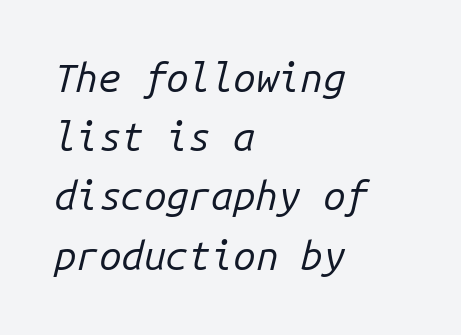
The image shows 40 px regular-weight type, italic (leaning right), monospaced; set left-aligned, normal line spacing (1.48x), normal letter spacing, not underlined; low stroke contrast and a medium x-height.
